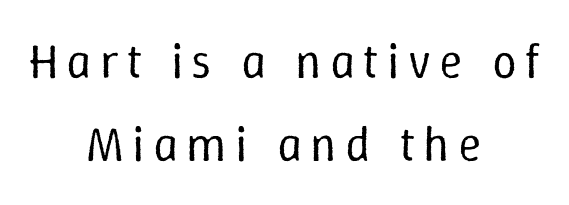
{"italic": "no", "bold": "no", "weight": "regular", "width": "normal", "stroke_contrast": "low", "x_height": "medium", "monospaced": "no", "underline": "no", "align": "center", "line_spacing": "normal", "line_spacing_ratio": 1.69, "glyph_px": 49}
